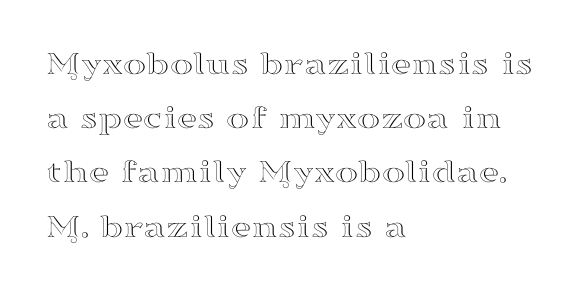
{"serif": "yes", "italic": "no", "width": "wide", "stroke_contrast": "high", "x_height": "small", "monospaced": "no", "underline": "no", "align": "left", "line_spacing": "normal", "line_spacing_ratio": 1.55, "letter_spacing": "normal", "letter_spacing_em": 0.0, "glyph_px": 35}
